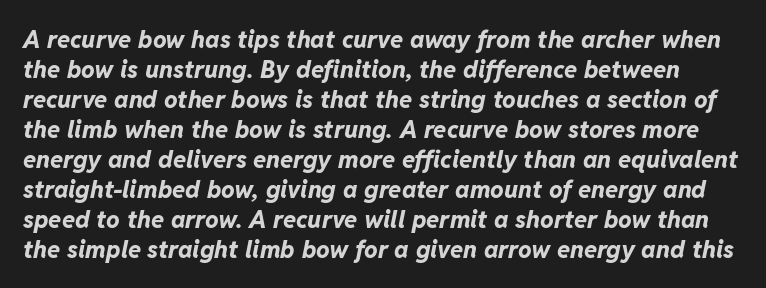
{"italic": "yes", "lean": "right", "slant_degrees": 11, "bold": "yes", "underline": "no", "line_spacing": "normal", "line_spacing_ratio": 1.25, "letter_spacing": "normal", "letter_spacing_em": 0.0, "glyph_px": 24}
